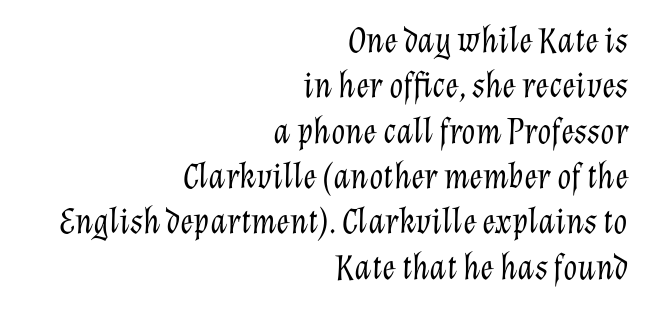
{"italic": "yes", "lean": "right", "slant_degrees": 12, "bold": "no", "weight": "light", "width": "normal", "stroke_contrast": "low", "x_height": "medium", "monospaced": "no", "underline": "no", "align": "right", "line_spacing": "normal", "line_spacing_ratio": 1.26, "letter_spacing": "normal", "letter_spacing_em": 0.0, "glyph_px": 36}
